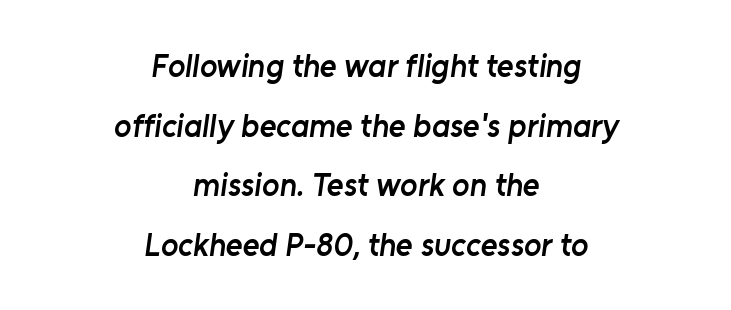
Q: Is the text bold? A: Semi-bold.
Q: Is the typeface a serif or a sans-serif typeface? A: Sans-serif.
Q: Is the text underlined? A: No.
Q: How is the paragraph aligned? A: Centered.
Q: Is the spacing between letters normal or unusually wide? A: Normal.
Q: Width (condensed, normal, or wide)? A: Normal.
Q: Stroke contrast? A: Low.
Q: x-height? A: Medium.
Q: Monospaced? A: No.
